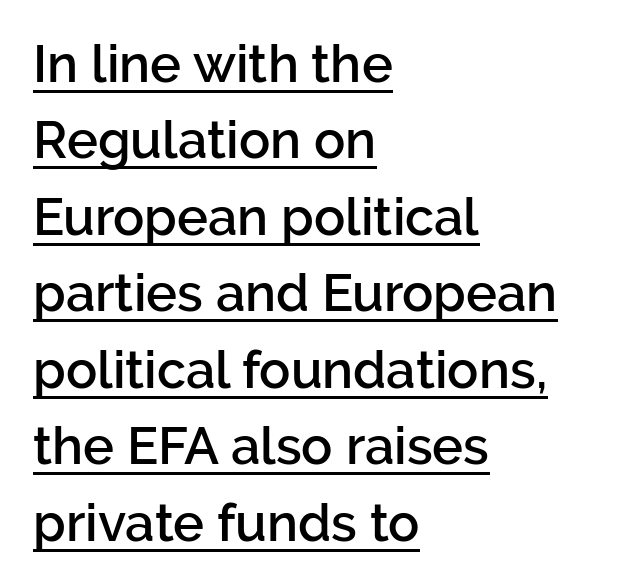
Q: Is the text bold? A: Semi-bold.
Q: Is the text italic (slanted)? A: No, it is upright.
Q: Is the typeface a serif or a sans-serif typeface? A: Sans-serif.
Q: Is the text underlined? A: Yes.
Q: How is the paragraph aligned? A: Left-aligned.
Q: Is the spacing between letters normal or unusually wide? A: Normal.
Q: Is the spacing between lines tight, normal or loose? A: Normal.
Q: Width (condensed, normal, or wide)? A: Normal.
Q: Stroke contrast? A: Low.
Q: x-height? A: Medium.
Q: Monospaced? A: No.
